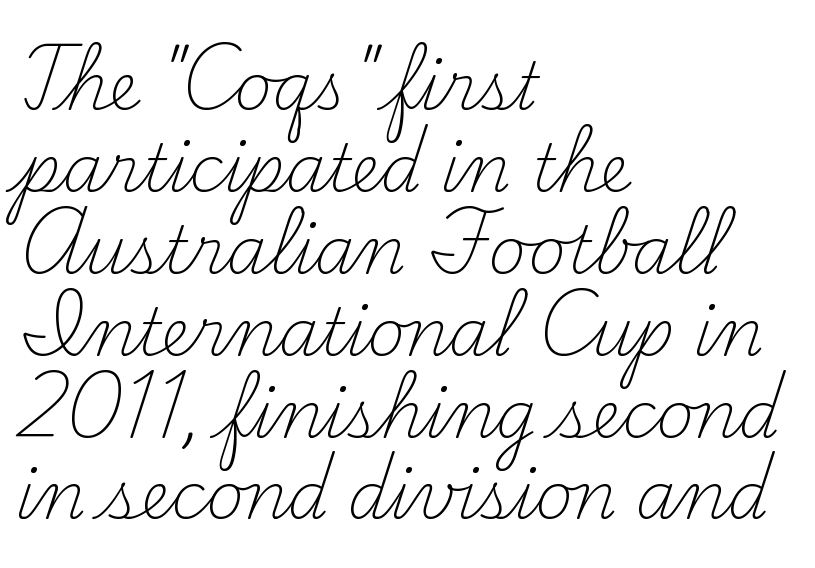
The image shows 65 px light type; set left-aligned, normal line spacing (1.26x), normal letter spacing, not underlined; medium stroke contrast and a small x-height.
